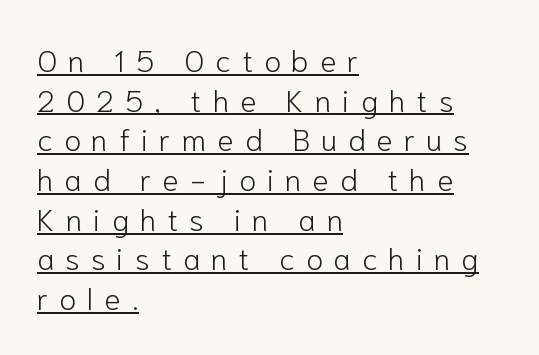
{"serif": "no", "italic": "no", "bold": "no", "weight": "light", "width": "normal", "stroke_contrast": "low", "x_height": "medium", "monospaced": "no", "underline": "yes", "align": "left", "line_spacing": "normal", "line_spacing_ratio": 1.28, "letter_spacing": "wide", "letter_spacing_em": 0.35, "glyph_px": 31}
